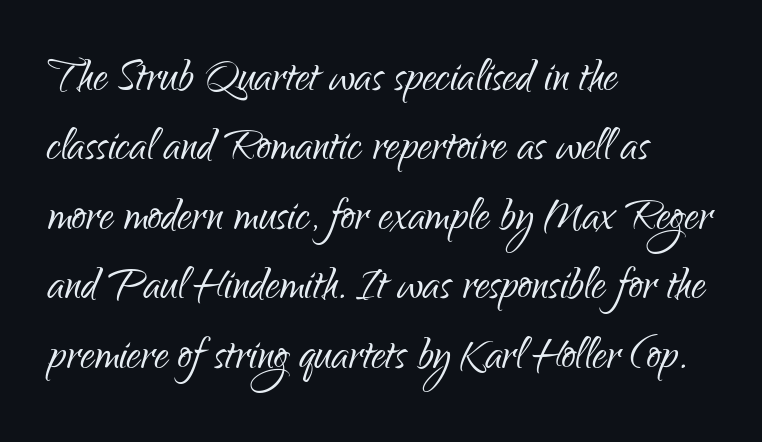
Looks like regular typesetting: each glyph gets only the width it needs. Unmarked baselines from the first word to the last. This sample uses a sans-serif face. The cut favours lightness, reaching ordinary text weight at its darkest. Compared with typical body copy, the letter spacing here is the same.
